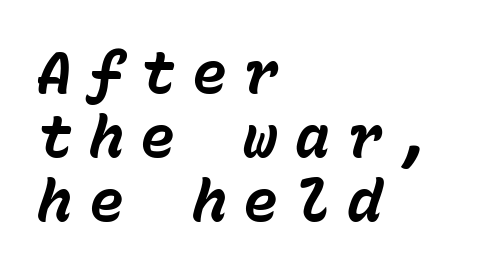
{"italic": "yes", "lean": "right", "slant_degrees": 15, "bold": "yes", "weight": "bold", "width": "normal", "stroke_contrast": "low", "x_height": "medium", "monospaced": "yes", "underline": "no", "align": "left", "line_spacing": "tight", "line_spacing_ratio": 1.1, "letter_spacing": "wide", "letter_spacing_em": 0.29, "glyph_px": 58}
